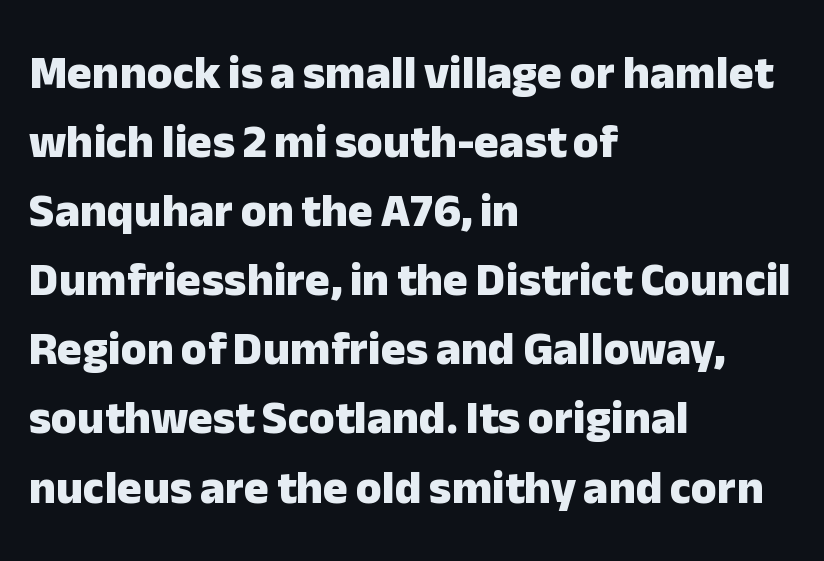
These lines keep a tight, regular rhythm from letter to letter. Are there feet on the stems? There aren't — it's a sans. Anything drawn beneath the words? Only blank space. This is the regular roman posture of the typeface. Notice how the passage keeps a crisp vertical edge on the left only. Evenly set lines give the paragraph a standard silhouette.
